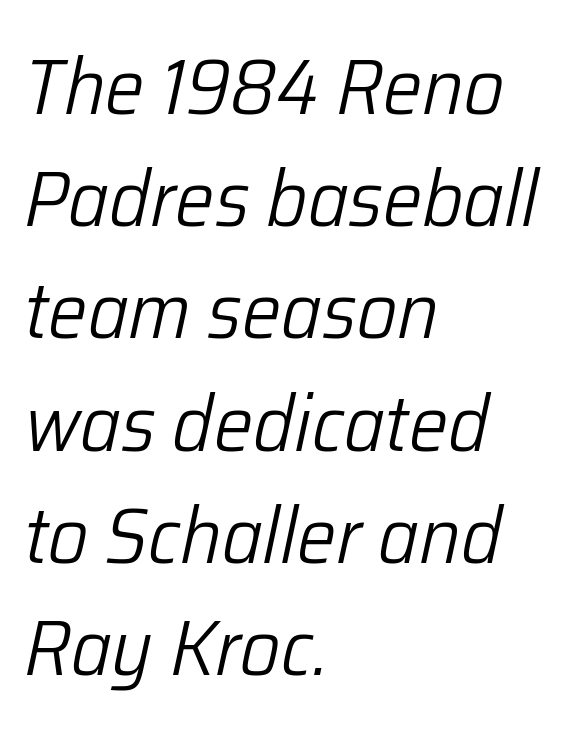
{"italic": "yes", "lean": "right", "slant_degrees": 12, "bold": "no", "weight": "light", "width": "normal", "stroke_contrast": "low", "x_height": "medium", "monospaced": "no", "underline": "no", "align": "left", "line_spacing": "normal", "line_spacing_ratio": 1.42, "letter_spacing": "normal", "letter_spacing_em": 0.0, "glyph_px": 79}
